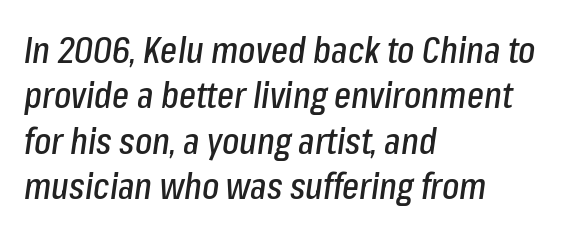
Students, note that the glyphs here touch the page at normal intervals. This is oblique type, the kind used for emphasis or titles. Only glyphs here, with clear space below each row. Short and long lines alike share a common starting point at left. Line spacing here is normal. The rendering uses natural spacing where letterforms have individual widths.
